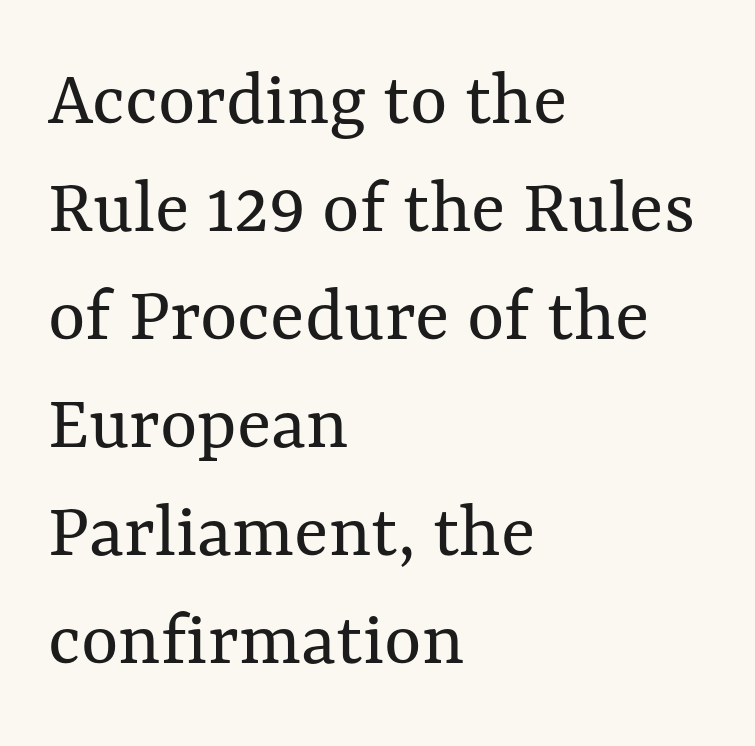
{"italic": "no", "bold": "no", "weight": "regular", "width": "normal", "stroke_contrast": "medium", "x_height": "medium", "monospaced": "no", "underline": "no", "align": "left", "line_spacing": "normal", "line_spacing_ratio": 1.35, "letter_spacing": "normal", "letter_spacing_em": 0.0, "glyph_px": 80}
